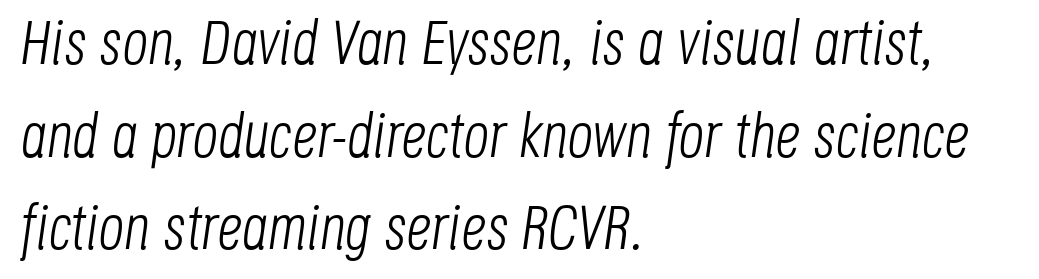
Q: Is the text bold? A: No.
Q: Is the text italic (slanted)? A: Yes, it leans right by about 8 degrees.
Q: Is the text underlined? A: No.
Q: How is the paragraph aligned? A: Left-aligned.
Q: Is the spacing between letters normal or unusually wide? A: Normal.
Q: Is the spacing between lines tight, normal or loose? A: Normal.
Q: Width (condensed, normal, or wide)? A: Condensed.
Q: Stroke contrast? A: Low.
Q: x-height? A: Large.
Q: Monospaced? A: No.
